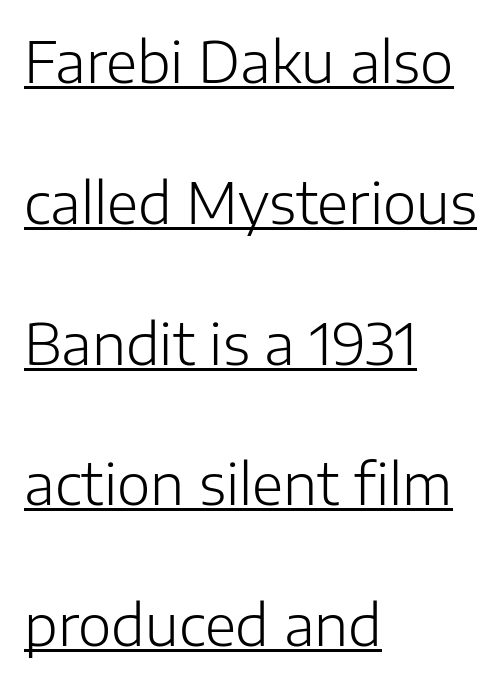
Bold? No — there's no thickening of the strokes. The tracking reads as untouched default to a designer's eye. Typeset ragged right — the left edge is the straight one. Proportional: the letters do not fall into vertical columns.
